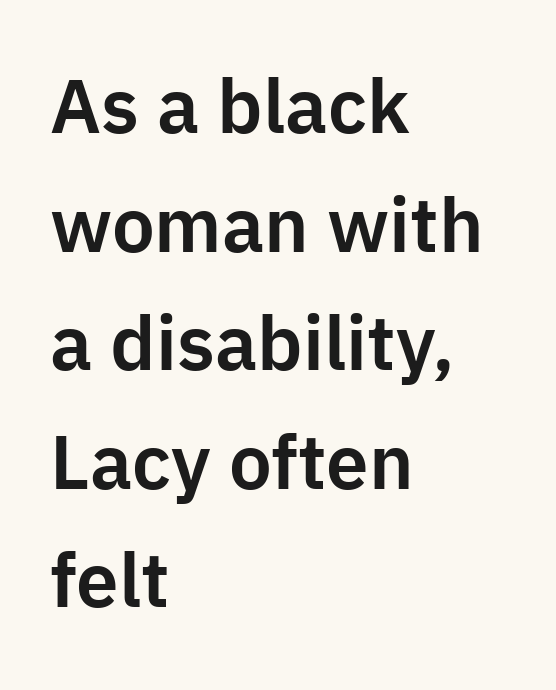
{"serif": "no", "italic": "no", "width": "normal", "stroke_contrast": "low", "x_height": "medium", "monospaced": "no", "underline": "no", "align": "left", "line_spacing": "normal", "line_spacing_ratio": 1.56, "letter_spacing": "normal", "letter_spacing_em": 0.0, "glyph_px": 76}
